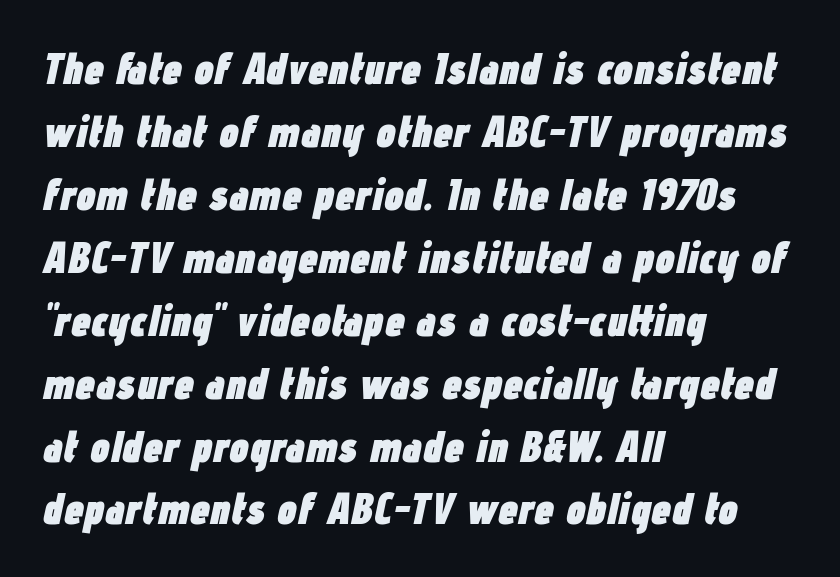
{"italic": "yes", "lean": "right", "slant_degrees": 12, "bold": "yes", "weight": "heavy", "width": "condensed", "stroke_contrast": "low", "x_height": "medium", "monospaced": "no", "underline": "no", "align": "left", "line_spacing": "normal", "line_spacing_ratio": 1.43, "letter_spacing": "normal", "letter_spacing_em": 0.0, "glyph_px": 44}
